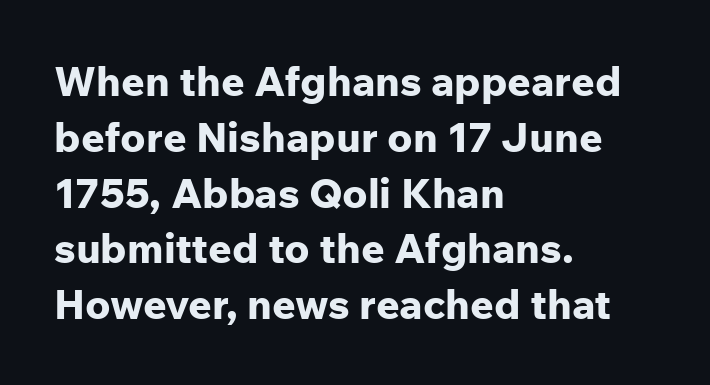
The strip under each line holds only bare page. When letters stand straight like this, we call the style roman or upright. Line beginnings align vertically; line endings do not. These lines sit exactly where default settings would place them. Short note: letters normally spaced.
